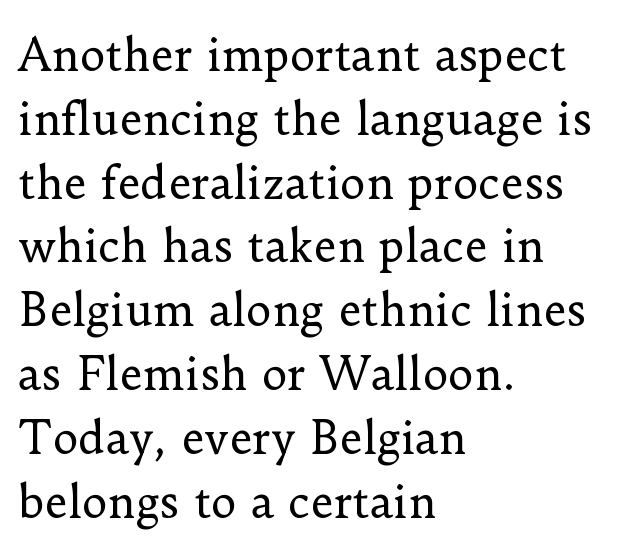
The passage is arranged the way most books set body copy — flush left. In terms of letterspacing, this is plain default setting. This reads as an unemphasized weight, regular at the heaviest. This is serif lettering, the kind often seen in printed books.
